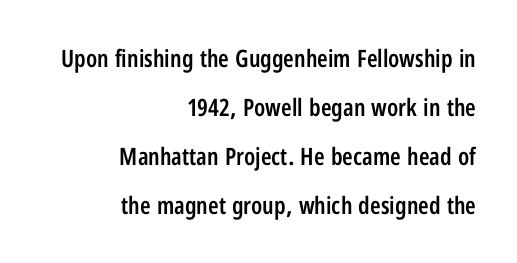
The image shows 24 px text type, upright; set right-aligned, loose line spacing (2.04x), normal letter spacing, not underlined.
